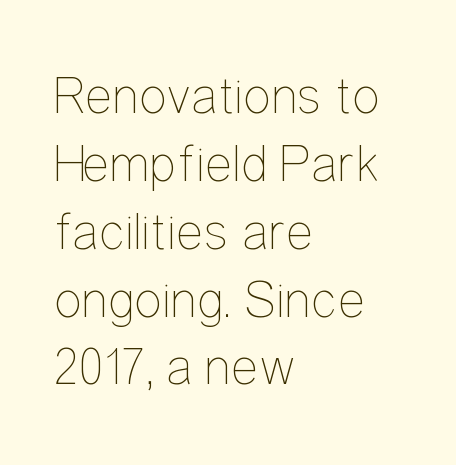
{"italic": "no", "bold": "no", "weight": "thin", "width": "condensed", "stroke_contrast": "low", "x_height": "medium", "monospaced": "no", "underline": "no", "align": "left", "line_spacing": "normal", "line_spacing_ratio": 1.28, "letter_spacing": "normal", "letter_spacing_em": 0.0, "glyph_px": 53}
